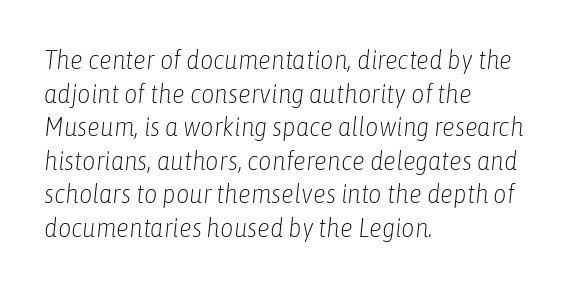
{"italic": "yes", "lean": "right", "slant_degrees": 6, "bold": "no", "underline": "no", "align": "left", "line_spacing": "normal", "line_spacing_ratio": 1.29, "letter_spacing": "normal", "letter_spacing_em": 0.0, "glyph_px": 26}
